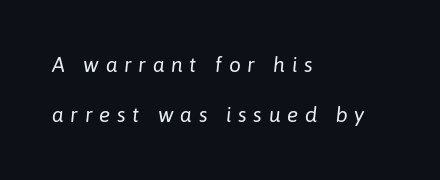
These lines were composed using italics. There is plenty of visible air inserted between adjacent glyphs. The ragged edge is on the right, which tells us the setting is flush left. Plain, unruled lines of type.
